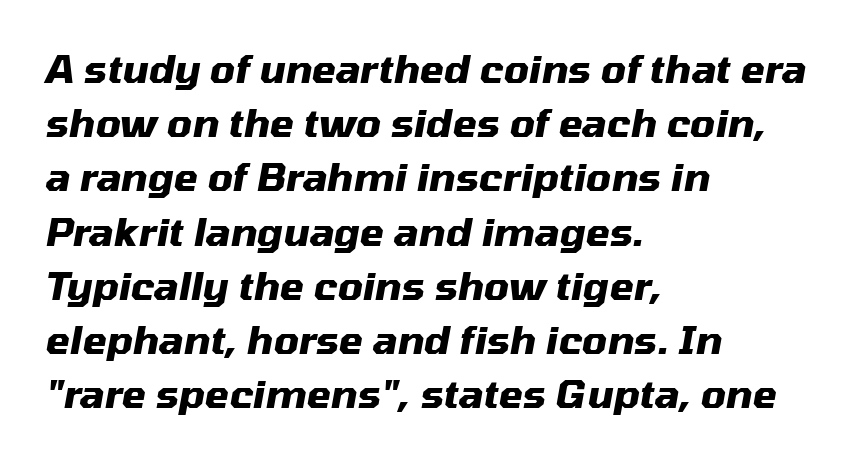
The image shows 39 px heavy type, italic (leaning right); set left-aligned, normal line spacing (1.39x), normal letter spacing, not underlined; medium stroke contrast and a medium x-height.
